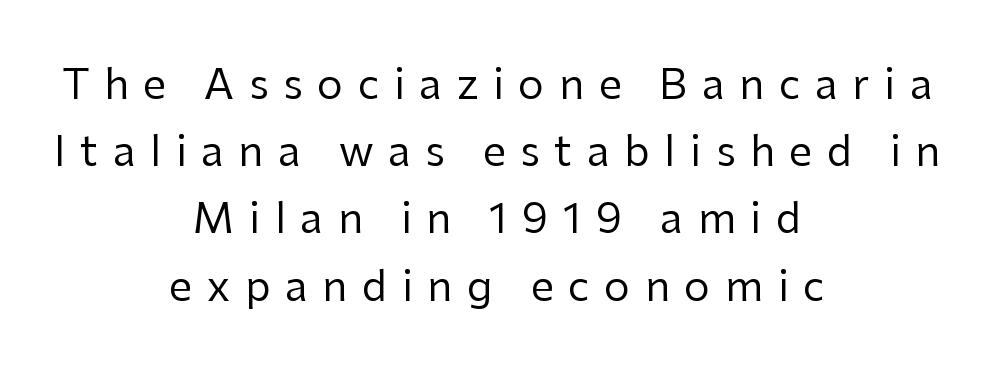
{"serif": "no", "italic": "no", "bold": "no", "weight": "regular", "width": "normal", "stroke_contrast": "low", "x_height": "medium", "monospaced": "no", "underline": "no", "align": "center", "line_spacing": "normal", "line_spacing_ratio": 1.64, "letter_spacing": "wide", "letter_spacing_em": 0.36, "glyph_px": 41}
